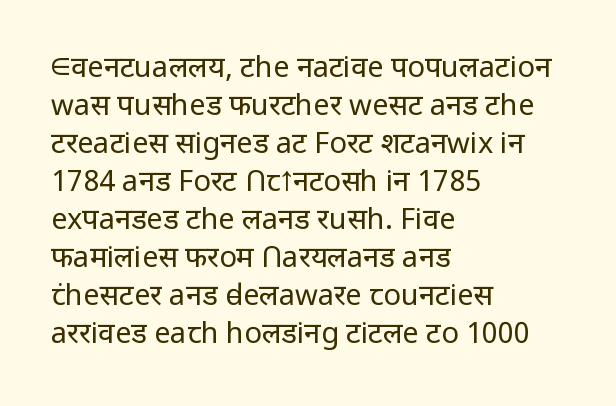
The image shows 29 px regular-weight sans-serif type, upright; set left-aligned, normal line spacing (1.31x), normal letter spacing, not underlined; low stroke contrast and a medium x-height.
